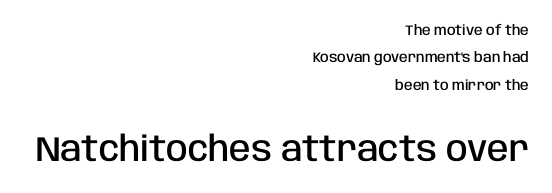
{"serif": "no", "italic": "no", "bold": "semi", "weight": "semibold", "width": "condensed", "stroke_contrast": "low", "x_height": "large", "monospaced": "no", "underline": "no", "align": "right", "line_spacing": "loose", "line_spacing_ratio": 1.95, "letter_spacing": "normal", "letter_spacing_em": 0.0, "larger_block": "second", "size_ratio": 2.5, "glyph_px": 35}
